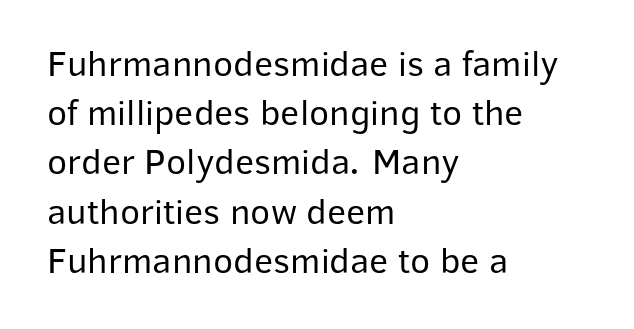
{"serif": "no", "italic": "no", "bold": "no", "weight": "regular", "width": "normal", "stroke_contrast": "low", "x_height": "medium", "monospaced": "no", "underline": "no", "align": "left", "line_spacing": "normal", "line_spacing_ratio": 1.33, "letter_spacing": "normal", "letter_spacing_em": 0.0, "glyph_px": 37}
